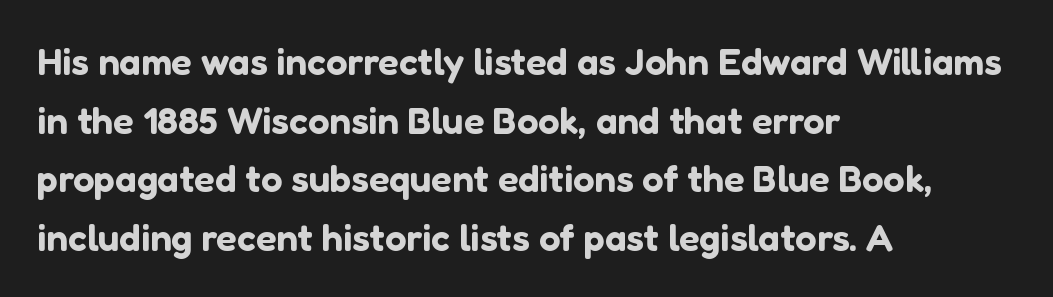
Q: Is the text italic (slanted)? A: No, it is upright.
Q: Is the typeface a serif or a sans-serif typeface? A: Sans-serif.
Q: Is the text underlined? A: No.
Q: How is the paragraph aligned? A: Left-aligned.
Q: Is the spacing between letters normal or unusually wide? A: Normal.
Q: Is the spacing between lines tight, normal or loose? A: Normal.
Q: Width (condensed, normal, or wide)? A: Normal.
Q: Stroke contrast? A: Low.
Q: x-height? A: Medium.
Q: Monospaced? A: No.
